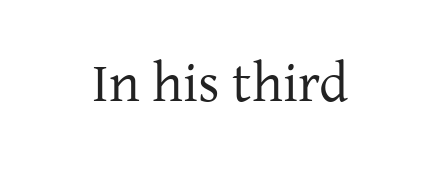
{"serif": "yes", "italic": "no", "bold": "no", "weight": "regular", "width": "normal", "stroke_contrast": "low", "x_height": "medium", "monospaced": "no", "underline": "no", "letter_spacing": "normal", "letter_spacing_em": 0.0, "glyph_px": 56}
